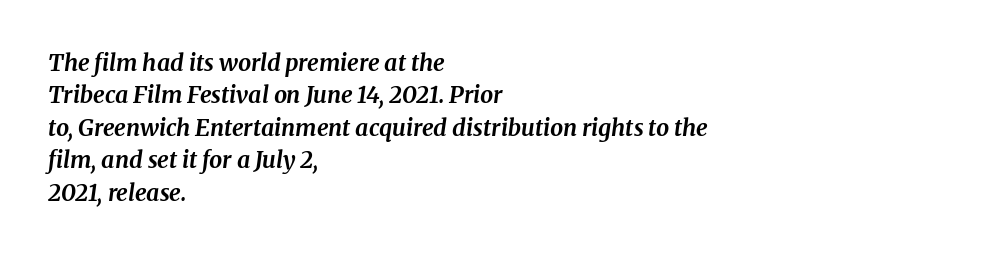
The image shows 23 px bold type, italic (leaning right); set left-aligned, normal line spacing (1.41x), normal letter spacing, not underlined.
